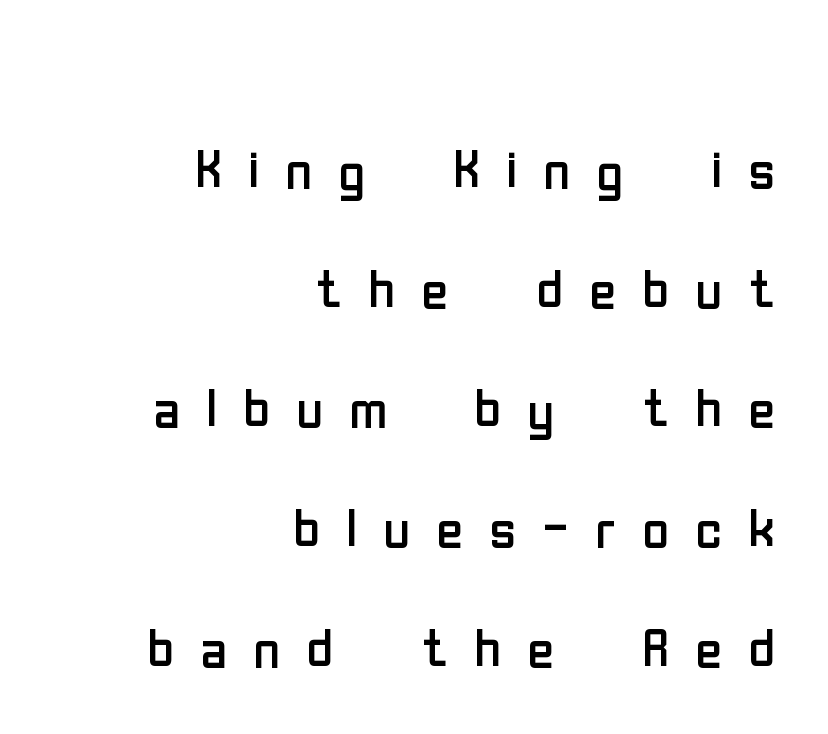
{"serif": "no", "italic": "no", "bold": "no", "weight": "regular", "width": "condensed", "stroke_contrast": "low", "x_height": "medium", "monospaced": "no", "underline": "no", "align": "right", "line_spacing": "normal", "line_spacing_ratio": 1.64, "letter_spacing": "wide", "letter_spacing_em": 0.36, "glyph_px": 73}
